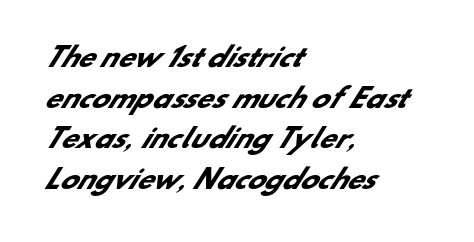
Q: Is the text bold? A: Yes.
Q: Is the text underlined? A: No.
Q: How is the paragraph aligned? A: Left-aligned.
Q: Is the spacing between letters normal or unusually wide? A: Normal.
Q: Is the spacing between lines tight, normal or loose? A: Normal.
